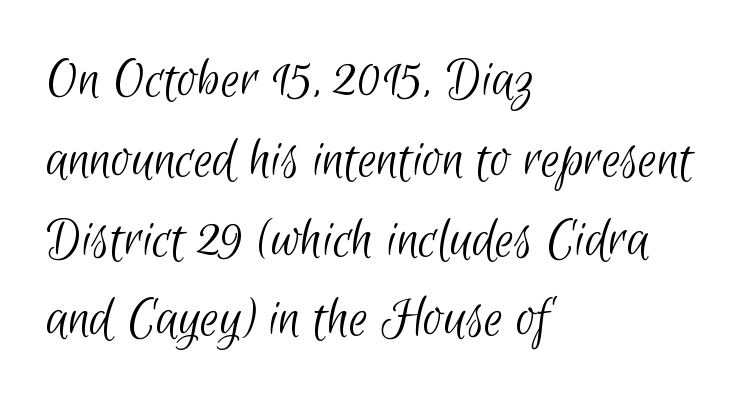
The image shows 60 px light, condensed sans-serif type; set left-aligned, normal line spacing (1.33x), normal letter spacing, not underlined; low stroke contrast and a small x-height.
